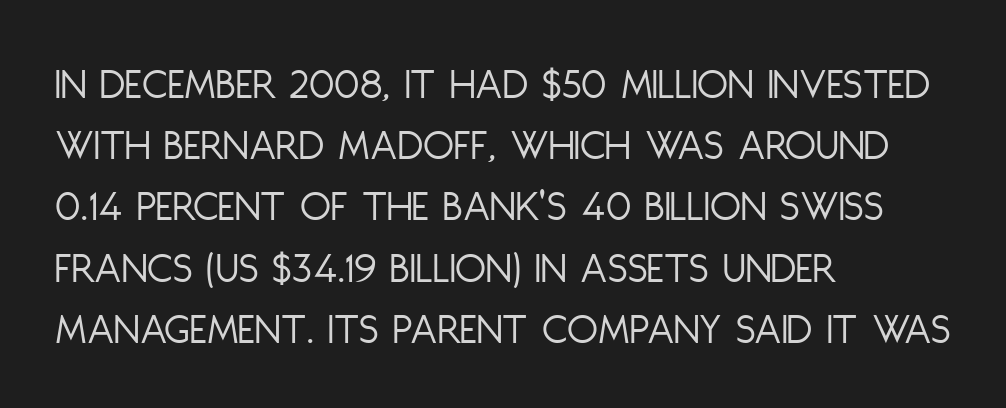
This block has exactly the height ordinary leading produces. Each letter keeps its own natural width here, so spacing adapts to shape. In terms of posture, this sample is upright. The setting favours the left margin, as ordinary paragraphs usually do. This sample uses a sans-serif face.
